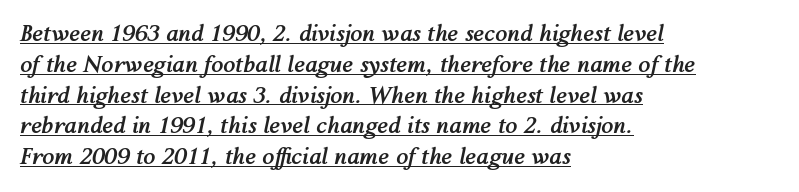
The image shows 22 px bold type, italic (leaning right); set left-aligned, normal line spacing (1.4x), normal letter spacing, underlined.
